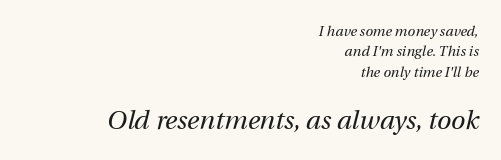
{"italic": "yes", "lean": "right", "slant_degrees": 12, "bold": "no", "underline": "no", "align": "right", "line_spacing": "normal", "line_spacing_ratio": 1.46, "letter_spacing": "normal", "letter_spacing_em": 0.0, "larger_block": "second", "size_ratio": 1.86, "glyph_px": 26}
